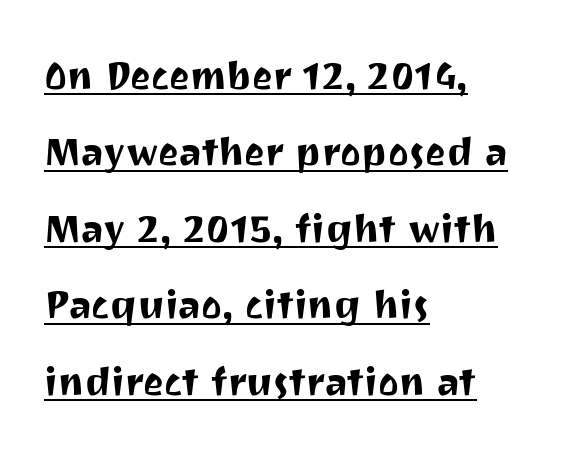
{"serif": "no", "italic": "no", "width": "normal", "stroke_contrast": "medium", "x_height": "medium", "monospaced": "no", "underline": "yes", "align": "left", "line_spacing": "normal", "line_spacing_ratio": 1.56, "letter_spacing": "normal", "letter_spacing_em": 0.0, "glyph_px": 49}
